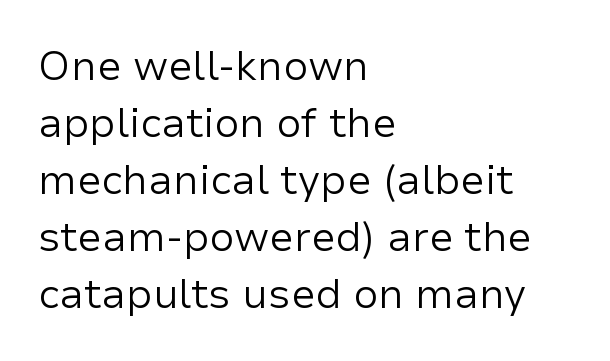
{"serif": "no", "italic": "no", "bold": "no", "weight": "regular", "width": "normal", "stroke_contrast": "low", "x_height": "medium", "monospaced": "no", "underline": "no", "align": "left", "line_spacing": "normal", "line_spacing_ratio": 1.39, "letter_spacing": "normal", "letter_spacing_em": 0.0, "glyph_px": 41}
